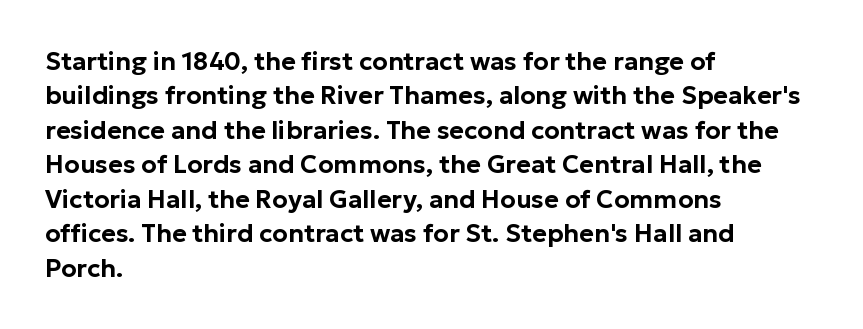
Q: Is the text italic (slanted)? A: No, it is upright.
Q: Is the text underlined? A: No.
Q: How is the paragraph aligned? A: Left-aligned.
Q: Is the spacing between letters normal or unusually wide? A: Normal.
Q: Is the spacing between lines tight, normal or loose? A: Normal.
